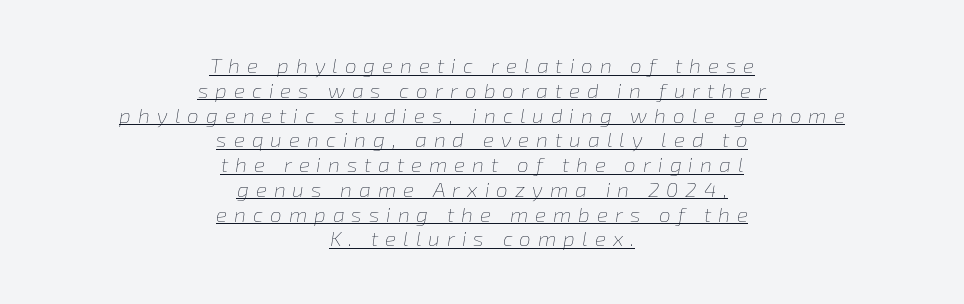
The image shows 21 px text type, italic (leaning right); set centered, line spacing 1.18x, unusually wide letter spacing (+0.33 em), underlined.
